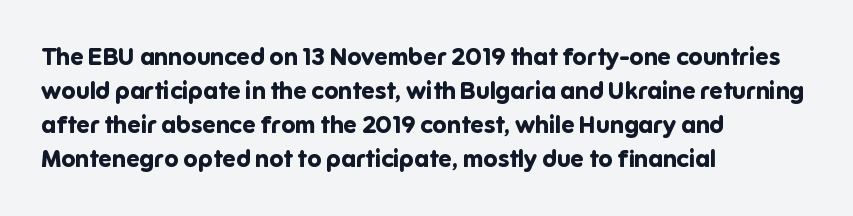
Q: Is the text bold? A: Yes.
Q: Is the text italic (slanted)? A: No, it is upright.
Q: Is the text underlined? A: No.
Q: How is the paragraph aligned? A: Left-aligned.
Q: Is the spacing between letters normal or unusually wide? A: Normal.
Q: Is the spacing between lines tight, normal or loose? A: Normal.
